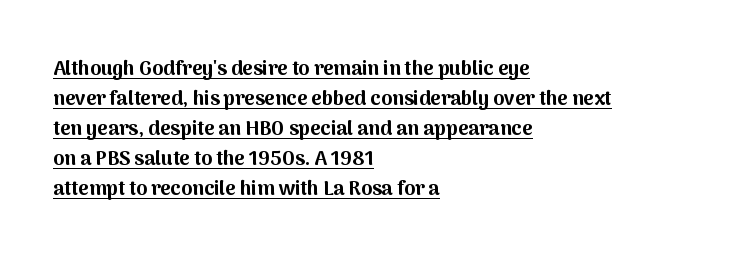
The sample's only ornament is a line tracing under the words. Does the leading feel generous? No, just average. Compared with a centered layout, this one pins lines to the left instead. Inter-character spacing is left at the font's built-in metrics. When letters stand straight like this, we call the style roman or upright. Typesetter's note: full bold, strokes at maximum text heaviness.
